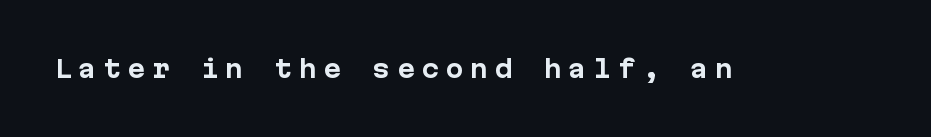
You'd pick this weight for a headline — it's a proper bold. A typesetter would call this heavily tracked-out type. Upright lettering throughout. Decoration check: the copy has no underline.
